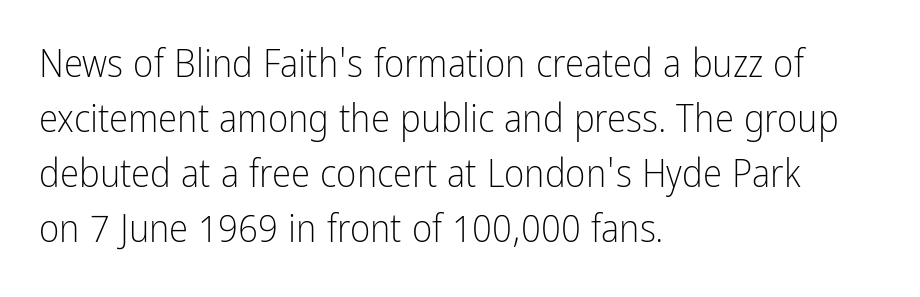
{"serif": "no", "italic": "no", "bold": "no", "weight": "light", "width": "condensed", "stroke_contrast": "low", "x_height": "medium", "monospaced": "no", "underline": "no", "align": "left", "line_spacing": "normal", "line_spacing_ratio": 1.41, "letter_spacing": "normal", "letter_spacing_em": 0.0, "glyph_px": 39}
